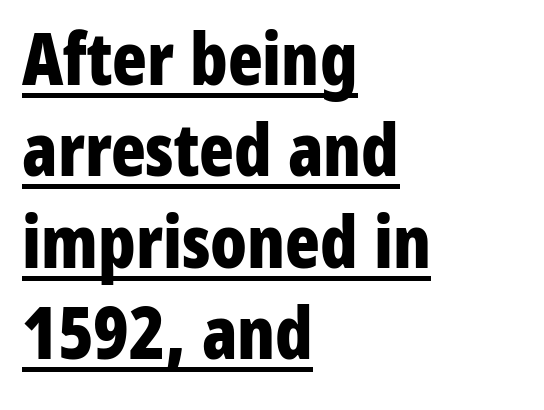
Q: Is the text bold? A: Yes.
Q: Is the text italic (slanted)? A: No, it is upright.
Q: Is the typeface a serif or a sans-serif typeface? A: Sans-serif.
Q: Is the text underlined? A: Yes.
Q: How is the paragraph aligned? A: Left-aligned.
Q: Is the spacing between letters normal or unusually wide? A: Normal.
Q: Is the spacing between lines tight, normal or loose? A: Normal.
Q: Width (condensed, normal, or wide)? A: Condensed.
Q: Stroke contrast? A: Low.
Q: x-height? A: Medium.
Q: Monospaced? A: No.
